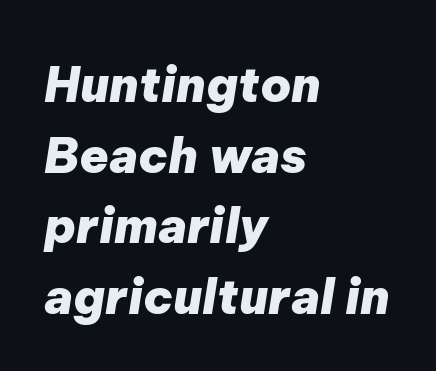
The gap between lines stays unmarked. These lines stack with their left ends in a neat column. This sample has the flowing, uneven cadence of proportional lettering. The specimen reads as italic at a glance. Short note: letters normally spaced.
